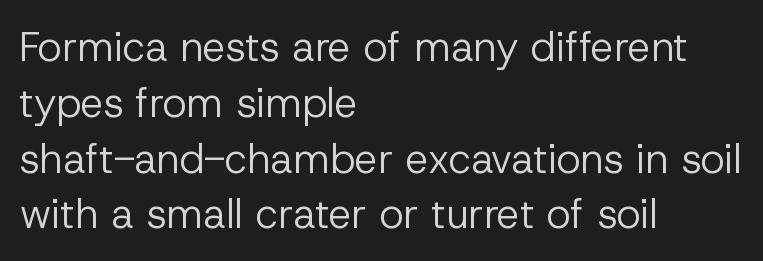
{"serif": "no", "italic": "no", "bold": "no", "weight": "regular", "width": "normal", "stroke_contrast": "low", "x_height": "medium", "monospaced": "no", "underline": "no", "align": "left", "line_spacing": "normal", "line_spacing_ratio": 1.36, "letter_spacing": "normal", "letter_spacing_em": 0.0, "glyph_px": 41}
